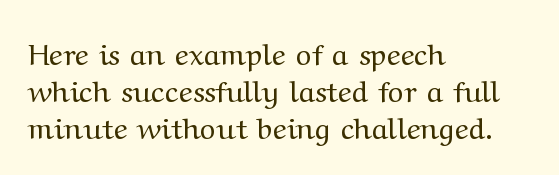
Q: Is the text bold? A: No.
Q: Is the text italic (slanted)? A: No, it is upright.
Q: Is the typeface a serif or a sans-serif typeface? A: Serif.
Q: Is the text underlined? A: No.
Q: How is the paragraph aligned? A: Left-aligned.
Q: Is the spacing between letters normal or unusually wide? A: Normal.
Q: Width (condensed, normal, or wide)? A: Wide.
Q: Stroke contrast? A: Medium.
Q: x-height? A: Medium.
Q: Monospaced? A: No.
